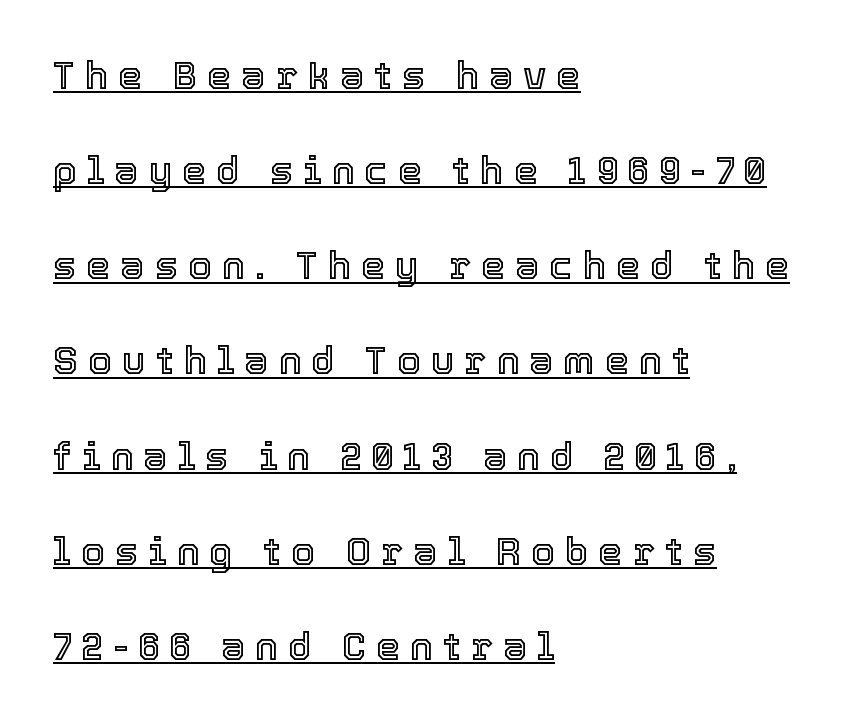
{"italic": "no", "width": "normal", "x_height": "medium", "monospaced": "no", "underline": "yes", "align": "left", "line_spacing": "loose", "line_spacing_ratio": 2.44, "letter_spacing": "wide", "letter_spacing_em": 0.25, "glyph_px": 39}
